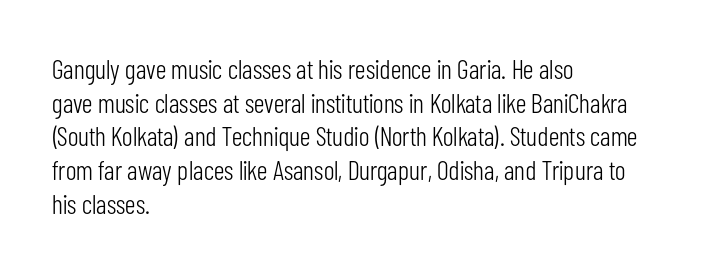
{"italic": "no", "bold": "no", "underline": "no", "align": "left", "line_spacing": "normal", "line_spacing_ratio": 1.25, "letter_spacing": "normal", "letter_spacing_em": 0.0, "glyph_px": 27}
